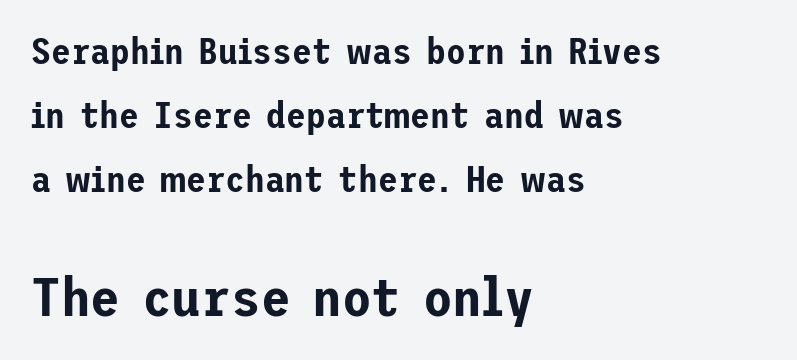
The image shows 54 px sans-serif type, upright; set left-aligned, line spacing 1.78x, normal letter spacing, not underlined; the second (bottom) block is 1.5x larger; low stroke contrast and a medium x-height.
